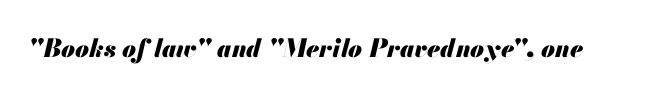
{"italic": "yes", "lean": "right", "slant_degrees": 13, "bold": "yes", "underline": "no", "letter_spacing": "normal", "letter_spacing_em": 0.0, "glyph_px": 25}
